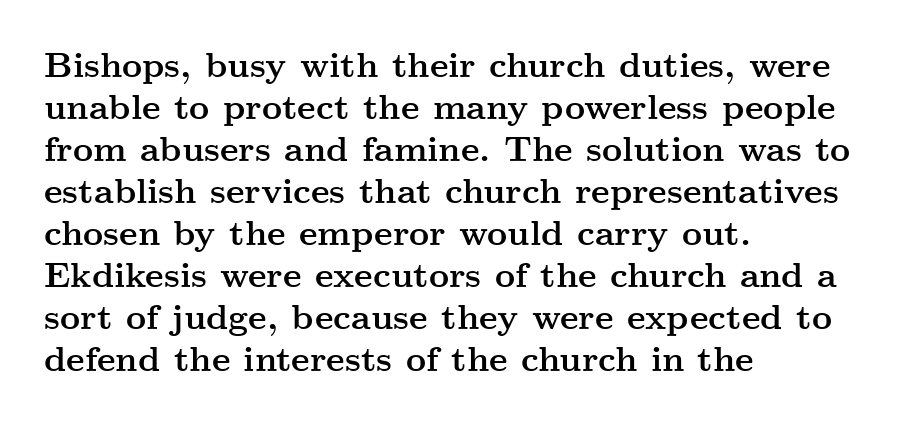
The specimen omits any rule beneath the text block's lines. Visually the block forms a straight wall on the left and a jagged coastline on the right. Is the letter spacing exaggerated? No — it looks like the ordinary default. Spacing verdict: proportional, widths tailored to each character. This is the regular roman posture of the typeface. Type style note: has serifs.
